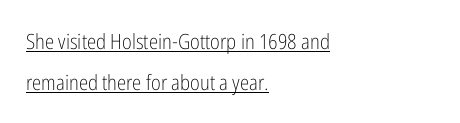
Q: Is the text bold? A: No.
Q: Is the text italic (slanted)? A: No, it is upright.
Q: Is the text underlined? A: Yes.
Q: How is the paragraph aligned? A: Left-aligned.
Q: Is the spacing between letters normal or unusually wide? A: Normal.
Q: Is the spacing between lines tight, normal or loose? A: Loose.
